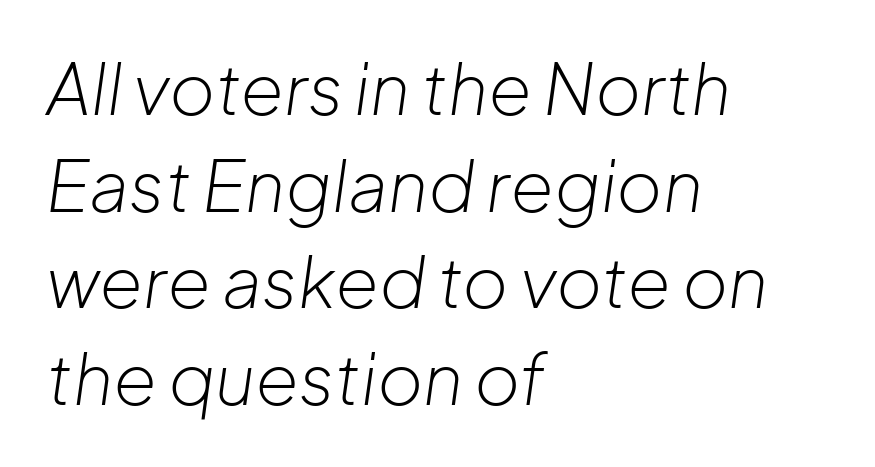
The image shows 70 px light type, italic (leaning right); set left-aligned, normal line spacing (1.38x), normal letter spacing, not underlined; low stroke contrast and a medium x-height.
